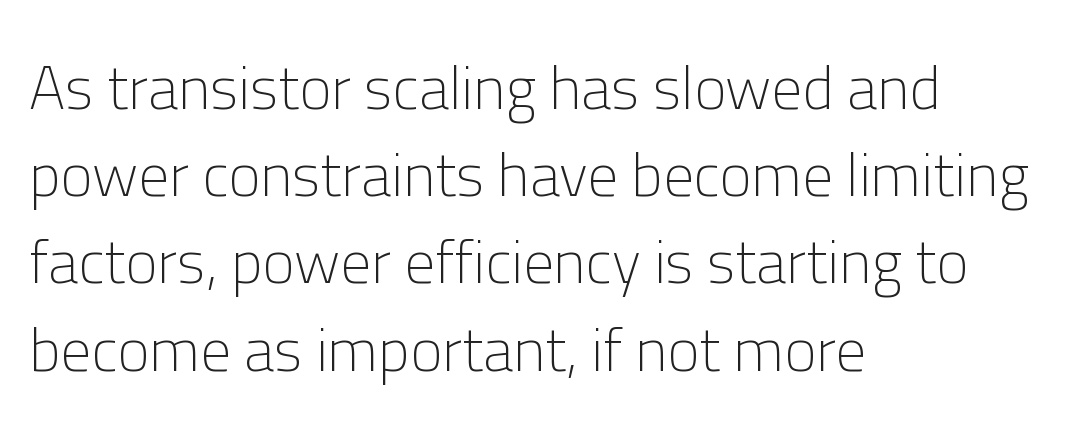
The image shows 61 px light sans-serif type, upright; set left-aligned, normal line spacing (1.43x), normal letter spacing, not underlined; low stroke contrast and a medium x-height.
